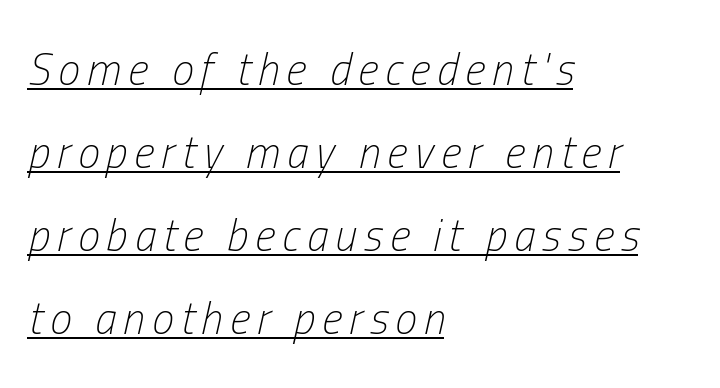
{"italic": "yes", "lean": "right", "slant_degrees": 13, "bold": "no", "weight": "light", "width": "condensed", "stroke_contrast": "low", "x_height": "medium", "monospaced": "no", "underline": "yes", "align": "left", "line_spacing_ratio": 1.89, "glyph_px": 44}
